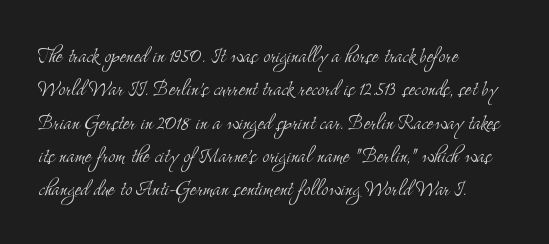
Q: Is the text bold? A: No.
Q: Is the text italic (slanted)? A: Yes.
Q: Is the text underlined? A: No.
Q: How is the paragraph aligned? A: Left-aligned.
Q: Is the spacing between letters normal or unusually wide? A: Normal.
Q: Is the spacing between lines tight, normal or loose? A: Normal.
